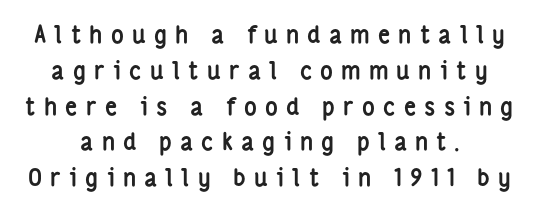
Q: Is the text bold? A: Yes.
Q: Is the text italic (slanted)? A: No, it is upright.
Q: Is the text underlined? A: No.
Q: How is the paragraph aligned? A: Centered.
Q: Is the spacing between letters normal or unusually wide? A: Unusually wide.
Q: Is the spacing between lines tight, normal or loose? A: Normal.
